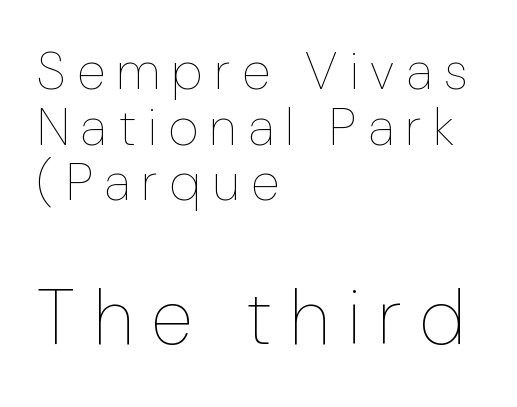
Q: Is the text bold? A: No.
Q: Is the text italic (slanted)? A: No, it is upright.
Q: Is the text underlined? A: No.
Q: How is the paragraph aligned? A: Left-aligned.
Q: Is the spacing between letters normal or unusually wide? A: Unusually wide.
Q: Is the spacing between lines tight, normal or loose? A: Tight.
Q: Which block of text is set in a larger size, the first (top) or the second (bottom)? A: The second (bottom) one.
Q: Width (condensed, normal, or wide)? A: Condensed.
Q: Stroke contrast? A: Low.
Q: x-height? A: Medium.
Q: Monospaced? A: No.
